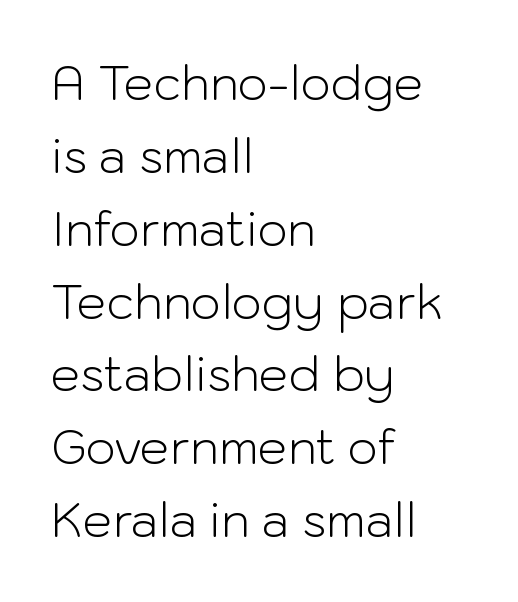
Q: Is the text bold? A: No.
Q: Is the text italic (slanted)? A: No, it is upright.
Q: Is the typeface a serif or a sans-serif typeface? A: Sans-serif.
Q: Is the text underlined? A: No.
Q: How is the paragraph aligned? A: Left-aligned.
Q: Is the spacing between letters normal or unusually wide? A: Normal.
Q: Is the spacing between lines tight, normal or loose? A: Normal.
Q: Width (condensed, normal, or wide)? A: Normal.
Q: Stroke contrast? A: Low.
Q: x-height? A: Medium.
Q: Monospaced? A: No.
